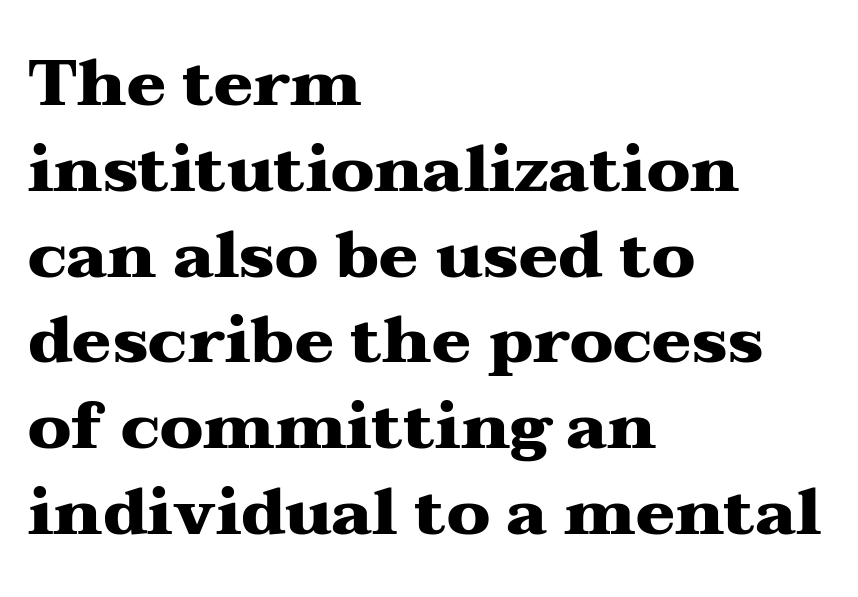
{"serif": "yes", "italic": "no", "bold": "yes", "weight": "heavy", "width": "wide", "stroke_contrast": "medium", "x_height": "medium", "monospaced": "no", "underline": "no", "align": "left", "line_spacing": "normal", "line_spacing_ratio": 1.32, "letter_spacing": "normal", "letter_spacing_em": 0.0, "glyph_px": 65}
